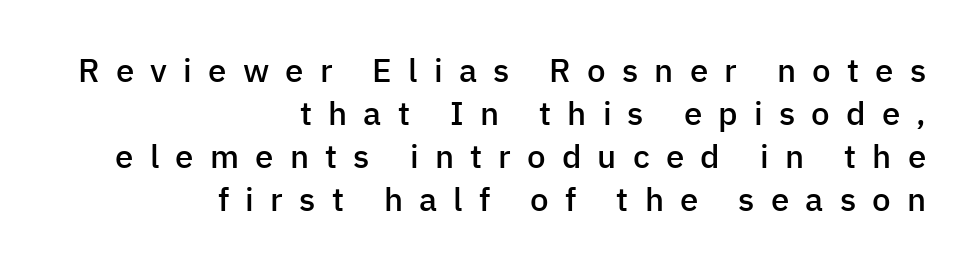
The image shows 33 px semibold sans-serif type, upright; set right-aligned, normal line spacing (1.3x), unusually wide letter spacing (+0.49 em), not underlined; low stroke contrast and a medium x-height.
